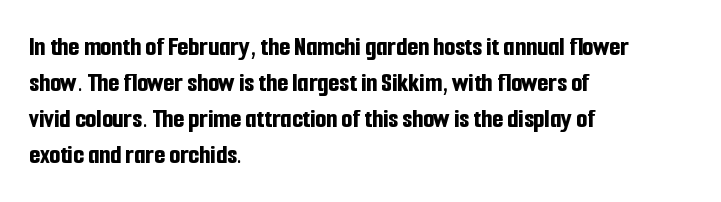
Q: Is the text bold? A: Yes.
Q: Is the text italic (slanted)? A: No, it is upright.
Q: Is the typeface a serif or a sans-serif typeface? A: Sans-serif.
Q: Is the text underlined? A: No.
Q: How is the paragraph aligned? A: Left-aligned.
Q: Is the spacing between letters normal or unusually wide? A: Normal.
Q: Is the spacing between lines tight, normal or loose? A: Normal.
Q: Width (condensed, normal, or wide)? A: Condensed.
Q: Stroke contrast? A: Low.
Q: x-height? A: Medium.
Q: Monospaced? A: No.
